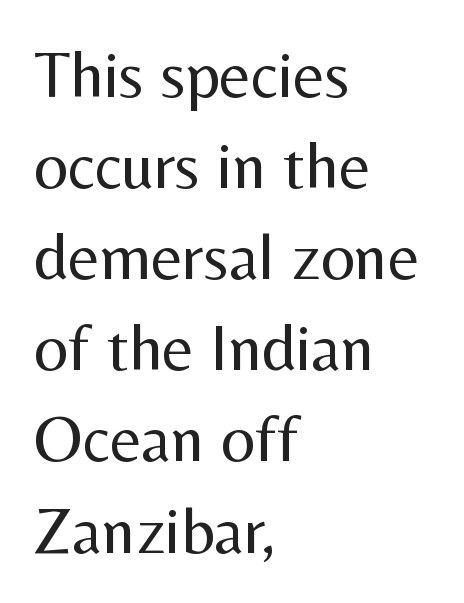
{"serif": "no", "italic": "no", "bold": "no", "weight": "regular", "width": "normal", "stroke_contrast": "medium", "x_height": "medium", "monospaced": "no", "underline": "no", "align": "left", "line_spacing": "normal", "line_spacing_ratio": 1.36, "letter_spacing": "normal", "letter_spacing_em": 0.0, "glyph_px": 67}
